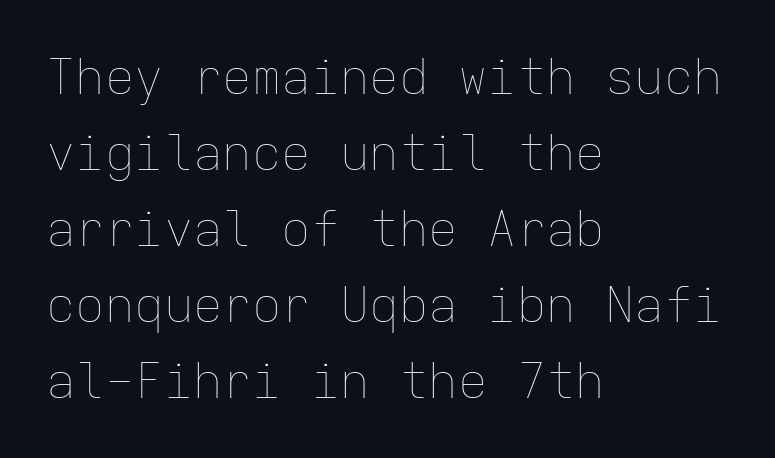
{"italic": "no", "bold": "no", "weight": "thin", "width": "normal", "stroke_contrast": "low", "x_height": "medium", "monospaced": "yes", "underline": "no", "align": "left", "line_spacing": "normal", "line_spacing_ratio": 1.55, "letter_spacing": "normal", "letter_spacing_em": 0.0, "glyph_px": 49}
